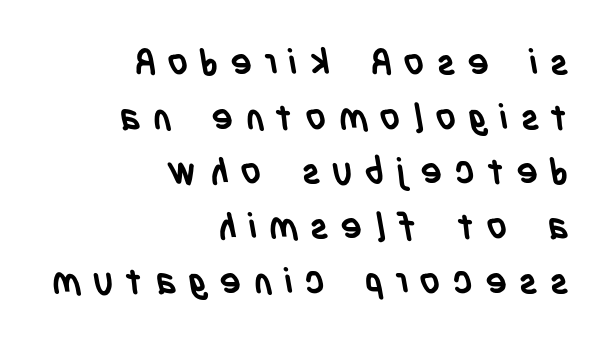
{"serif": "no", "bold": "yes", "weight": "semibold", "width": "condensed", "stroke_contrast": "low", "x_height": "large", "monospaced": "no", "underline": "no", "align": "right", "line_spacing": "normal", "line_spacing_ratio": 1.52, "letter_spacing": "wide", "letter_spacing_em": 0.33, "glyph_px": 36}
